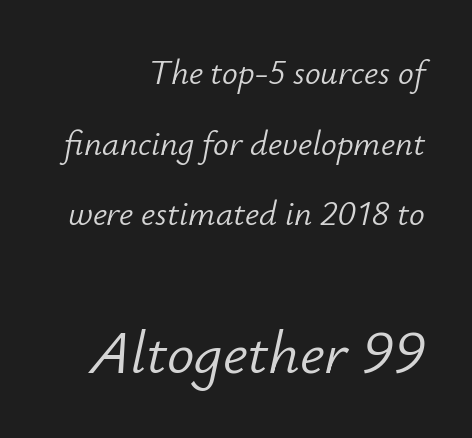
Q: Is the text bold? A: No.
Q: Is the text italic (slanted)? A: Yes, it leans right by about 12 degrees.
Q: Is the text underlined? A: No.
Q: How is the paragraph aligned? A: Right-aligned.
Q: Is the spacing between letters normal or unusually wide? A: Normal.
Q: Is the spacing between lines tight, normal or loose? A: Loose.
Q: Which block of text is set in a larger size, the first (top) or the second (bottom)? A: The second (bottom) one.
Q: Width (condensed, normal, or wide)? A: Normal.
Q: Stroke contrast? A: Low.
Q: x-height? A: Small.
Q: Monospaced? A: No.
